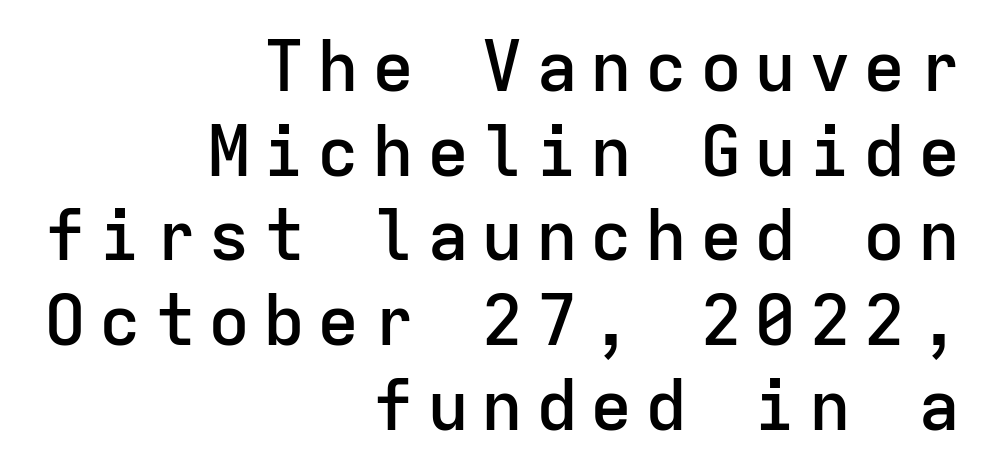
Here the designer chose a console-style face with uniform glyph widths. Ordinary non-slanted type is in use. I'd describe the lettering as semibold — firm but not a full bold. This rendering employs a face without finishing strokes, i.e., a sans-serif. The baseline area is clear.
